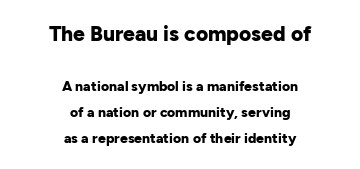
{"italic": "no", "bold": "yes", "underline": "no", "align": "center", "line_spacing_ratio": 1.87, "letter_spacing": "normal", "letter_spacing_em": 0.0, "larger_block": "first", "size_ratio": 1.5, "glyph_px": 21}
